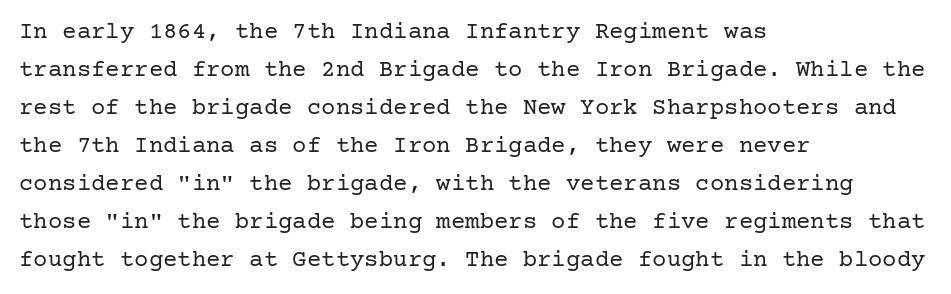
Q: Is the text bold? A: No.
Q: Is the text italic (slanted)? A: No, it is upright.
Q: Is the text underlined? A: No.
Q: How is the paragraph aligned? A: Left-aligned.
Q: Is the spacing between letters normal or unusually wide? A: Normal.
Q: Is the spacing between lines tight, normal or loose? A: Normal.
